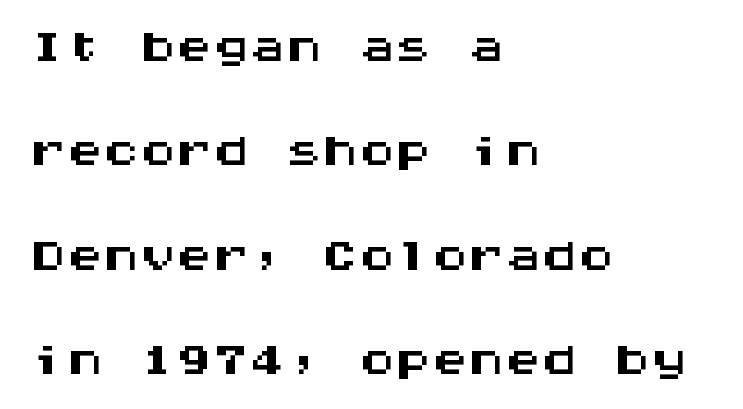
The image shows 73 px wide sans-serif type, upright, monospaced; set left-aligned, normal line spacing (1.43x), normal letter spacing, not underlined; medium stroke contrast and a large x-height.
